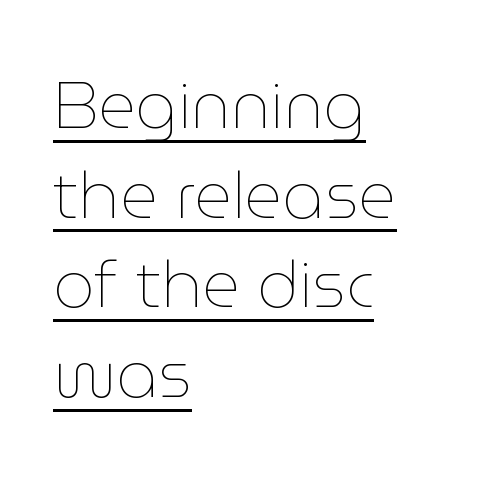
The lines sit at an ordinary, default distance from one another. Is the block centered? No — it sits flush against the left margin. The rendering uses natural spacing where letterforms have individual widths. Stroke mass is kept to a normal reading level or below. These lines were composed using upright roman letters.
